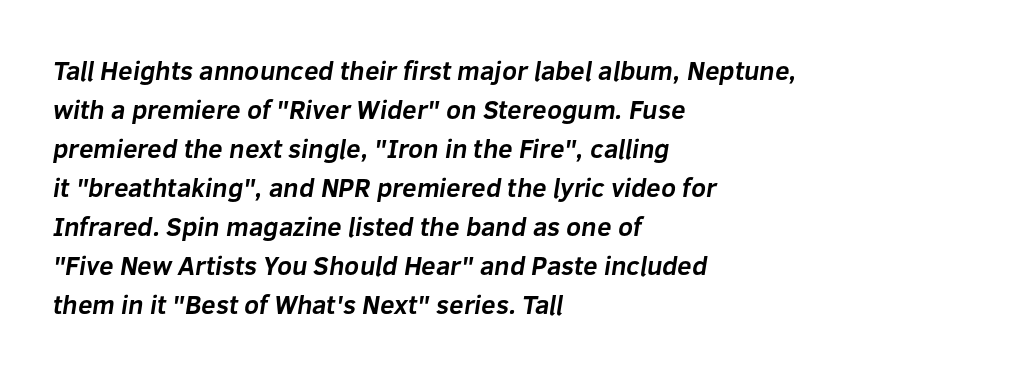
The foot of each line stays bare and open. Standard letterfit; no display-style spreading of the glyphs. Quick note: interline space is typical. If you drew a ruler down the left edge, every line would touch it.
